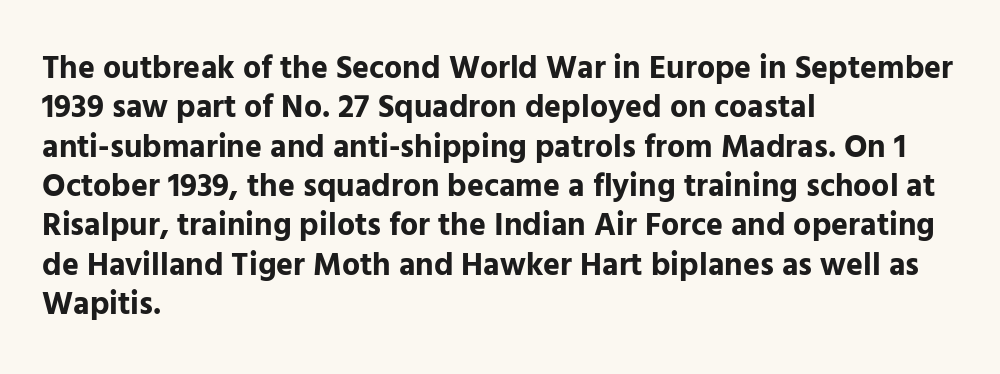
{"serif": "no", "italic": "no", "bold": "yes", "weight": "bold", "width": "normal", "stroke_contrast": "low", "x_height": "medium", "monospaced": "no", "underline": "no", "align": "left", "line_spacing_ratio": 1.23, "letter_spacing": "normal", "letter_spacing_em": 0.0, "glyph_px": 32}
